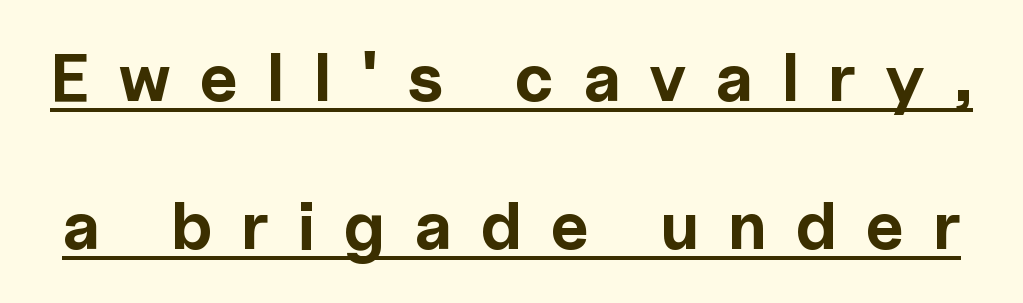
Q: Is the text bold? A: Yes.
Q: Is the text italic (slanted)? A: No, it is upright.
Q: Is the typeface a serif or a sans-serif typeface? A: Sans-serif.
Q: Is the text underlined? A: Yes.
Q: Is the spacing between letters normal or unusually wide? A: Unusually wide.
Q: Is the spacing between lines tight, normal or loose? A: Loose.
Q: Width (condensed, normal, or wide)? A: Normal.
Q: x-height? A: Medium.
Q: Monospaced? A: No.
